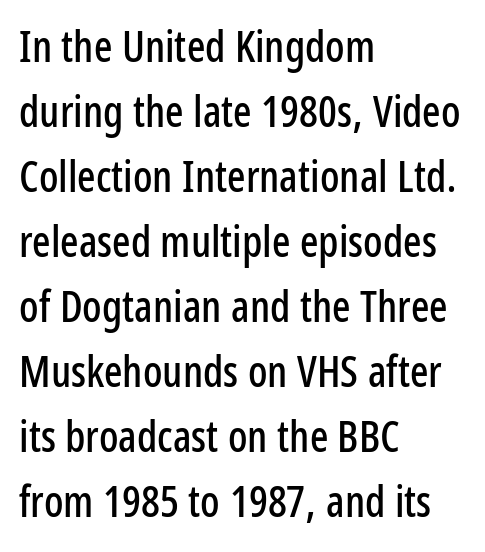
{"serif": "no", "italic": "no", "width": "condensed", "stroke_contrast": "low", "x_height": "medium", "monospaced": "no", "underline": "no", "align": "left", "line_spacing": "normal", "line_spacing_ratio": 1.51, "letter_spacing": "normal", "letter_spacing_em": 0.0, "glyph_px": 43}
